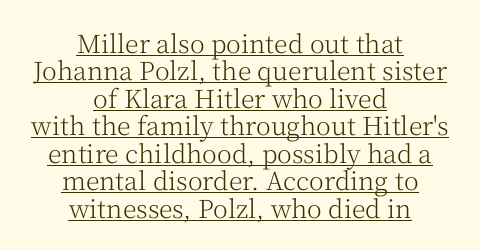
The image shows 25 px text type, upright; set centered, tight line spacing (1.1x), normal letter spacing, underlined.
